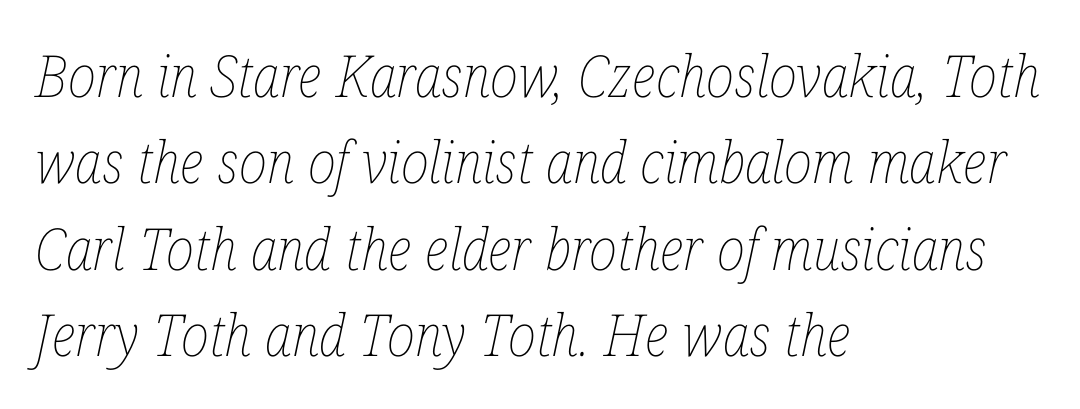
The image shows 58 px thin, condensed type, italic (leaning right); set left-aligned, normal line spacing (1.49x), normal letter spacing, not underlined; low stroke contrast and a medium x-height.
